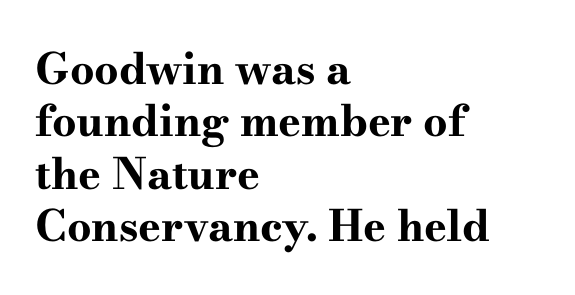
The image shows 43 px bold, wide serif type, upright; set left-aligned, line spacing 1.22x, normal letter spacing, not underlined; high stroke contrast and a small x-height.
